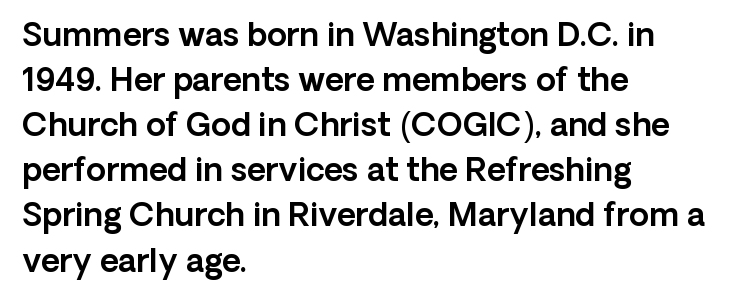
Q: Is the text italic (slanted)? A: No, it is upright.
Q: Is the typeface a serif or a sans-serif typeface? A: Sans-serif.
Q: Is the text underlined? A: No.
Q: How is the paragraph aligned? A: Left-aligned.
Q: Is the spacing between letters normal or unusually wide? A: Normal.
Q: Is the spacing between lines tight, normal or loose? A: Normal.
Q: Width (condensed, normal, or wide)? A: Normal.
Q: x-height? A: Medium.
Q: Monospaced? A: No.
